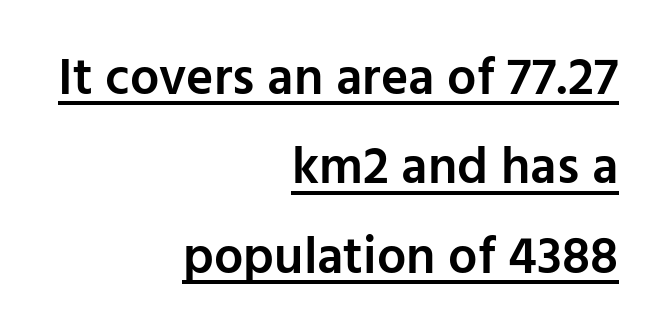
Beneath each row of characters lies a ruled line. Where is the straight margin? On the right. Heft: intermediate — a semibold. Nothing sits at the stroke ends, so this counts as sans-serif. Here the designer chose a conventional face with non-uniform glyph widths.
